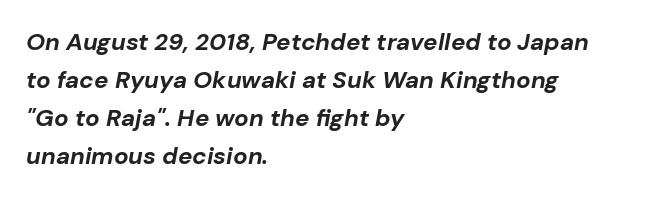
The image shows 24 px bold type, italic (leaning right); set left-aligned, normal line spacing (1.59x), normal letter spacing, not underlined.
